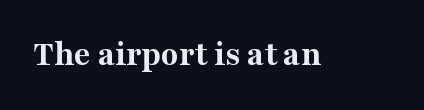
{"serif": "yes", "italic": "no", "bold": "yes", "weight": "bold", "width": "normal", "stroke_contrast": "medium", "x_height": "medium", "monospaced": "no", "underline": "no", "letter_spacing": "normal", "letter_spacing_em": 0.0, "glyph_px": 36}
